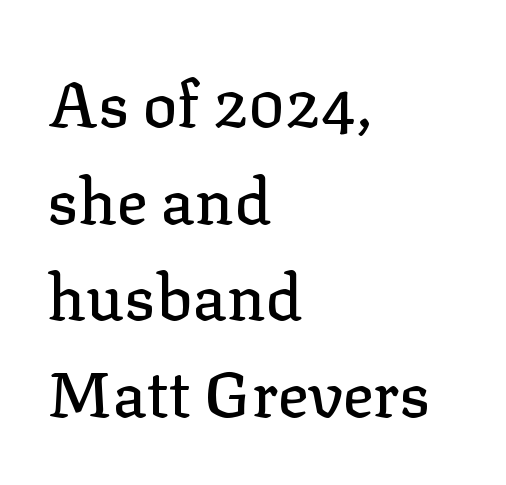
{"serif": "yes", "italic": "no", "width": "normal", "stroke_contrast": "low", "x_height": "medium", "monospaced": "no", "underline": "no", "align": "left", "line_spacing": "normal", "line_spacing_ratio": 1.51, "letter_spacing": "normal", "letter_spacing_em": 0.0, "glyph_px": 64}
